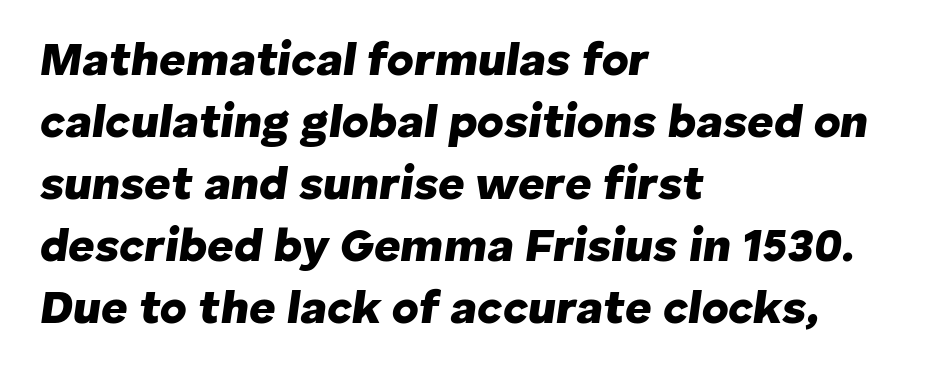
The image shows 46 px heavy type, italic (leaning right); set left-aligned, normal line spacing (1.35x), normal letter spacing, not underlined; low stroke contrast and a medium x-height.
